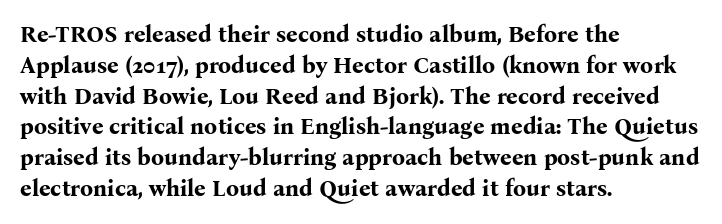
It's the straight-up-and-down kind of type. Descender tails drop into unmarked territory. Weight check: bold — yes, fully. Line beginnings align vertically; line endings do not.
